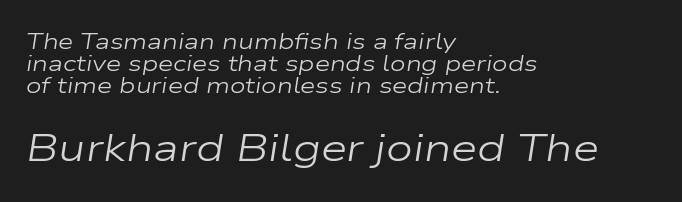
Honestly, there is no underline to notice here at all. Compared with a centered layout, this one pins lines to the left instead. Whoever set this chose condensed vertical rhythm over breathing room. These lines were composed using italics.
